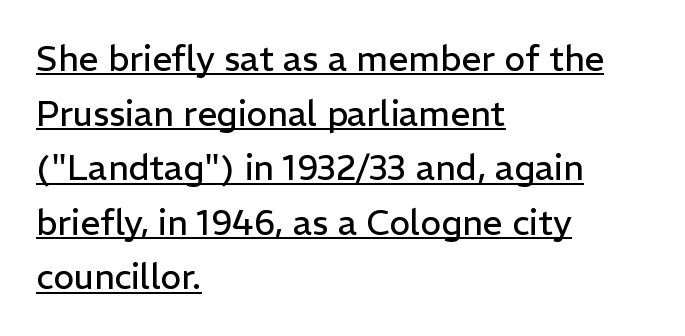
Q: Is the text bold? A: No.
Q: Is the text italic (slanted)? A: No, it is upright.
Q: Is the typeface a serif or a sans-serif typeface? A: Sans-serif.
Q: Is the text underlined? A: Yes.
Q: How is the paragraph aligned? A: Left-aligned.
Q: Is the spacing between letters normal or unusually wide? A: Normal.
Q: Is the spacing between lines tight, normal or loose? A: Normal.
Q: Width (condensed, normal, or wide)? A: Normal.
Q: Stroke contrast? A: Low.
Q: x-height? A: Medium.
Q: Monospaced? A: No.
